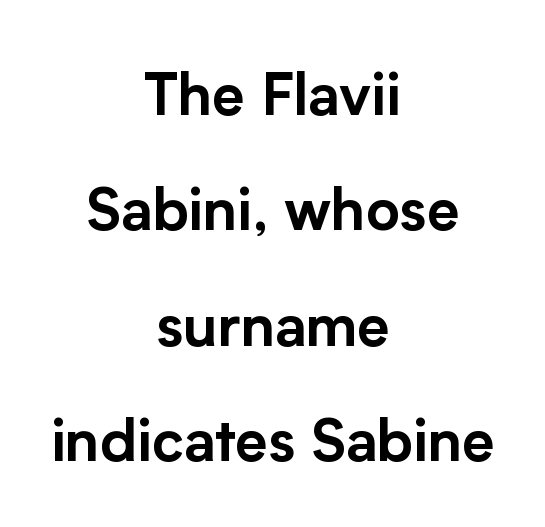
{"serif": "no", "italic": "no", "width": "normal", "stroke_contrast": "low", "x_height": "medium", "monospaced": "no", "underline": "no", "align": "center", "line_spacing": "loose", "line_spacing_ratio": 1.99, "letter_spacing": "normal", "letter_spacing_em": 0.0, "glyph_px": 58}
